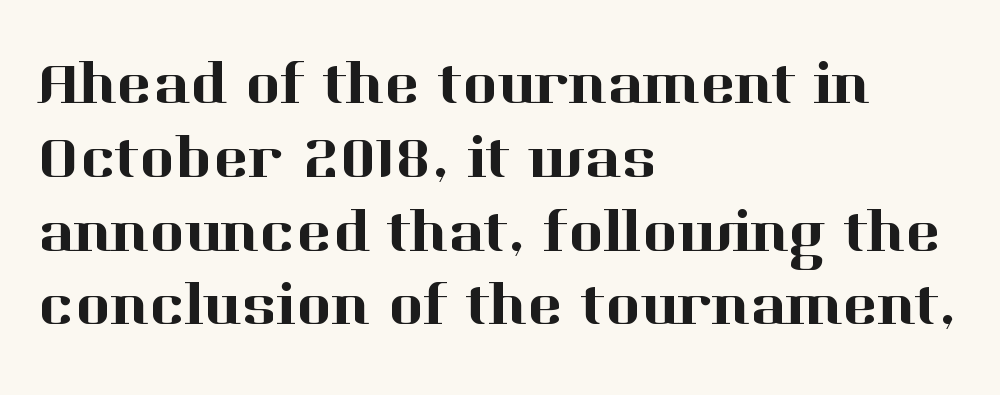
{"serif": "yes", "italic": "no", "width": "normal", "stroke_contrast": "high", "x_height": "medium", "monospaced": "no", "underline": "no", "align": "left", "line_spacing_ratio": 1.23, "letter_spacing": "normal", "letter_spacing_em": 0.0, "glyph_px": 60}
